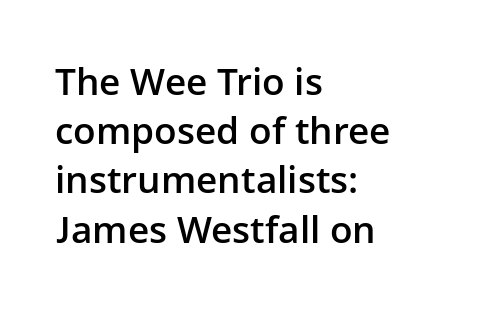
Q: Is the text bold? A: Semi-bold.
Q: Is the text italic (slanted)? A: No, it is upright.
Q: Is the typeface a serif or a sans-serif typeface? A: Sans-serif.
Q: Is the text underlined? A: No.
Q: How is the paragraph aligned? A: Left-aligned.
Q: Is the spacing between letters normal or unusually wide? A: Normal.
Q: Is the spacing between lines tight, normal or loose? A: Normal.
Q: Width (condensed, normal, or wide)? A: Normal.
Q: Stroke contrast? A: Low.
Q: x-height? A: Medium.
Q: Monospaced? A: No.
